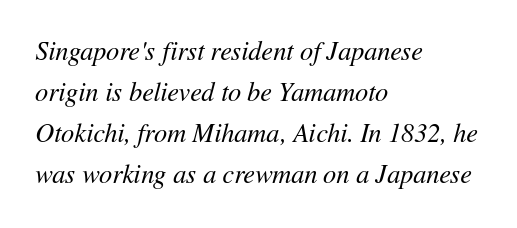
{"italic": "yes", "lean": "right", "slant_degrees": 11, "bold": "no", "underline": "no", "align": "left", "line_spacing": "normal", "line_spacing_ratio": 1.58, "letter_spacing": "normal", "letter_spacing_em": 0.0, "glyph_px": 26}
